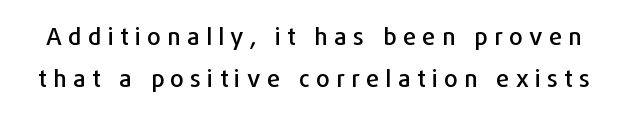
{"italic": "no", "underline": "no", "line_spacing_ratio": 1.74, "letter_spacing": "wide", "letter_spacing_em": 0.26, "glyph_px": 24}
